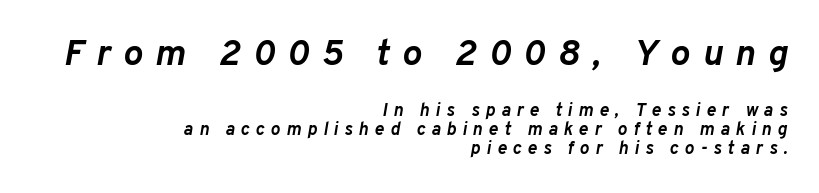
{"italic": "yes", "lean": "right", "slant_degrees": 10, "bold": "yes", "weight": "semibold", "width": "normal", "stroke_contrast": "low", "x_height": "medium", "monospaced": "no", "underline": "no", "align": "right", "line_spacing": "tight", "line_spacing_ratio": 1.04, "letter_spacing": "wide", "letter_spacing_em": 0.33, "larger_block": "first", "size_ratio": 2.06, "glyph_px": 37}
